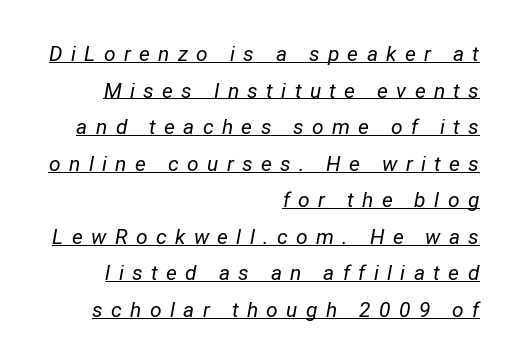
{"italic": "yes", "lean": "right", "slant_degrees": 12, "bold": "no", "underline": "yes", "align": "right", "line_spacing_ratio": 1.74, "letter_spacing": "wide", "letter_spacing_em": 0.4, "glyph_px": 21}
